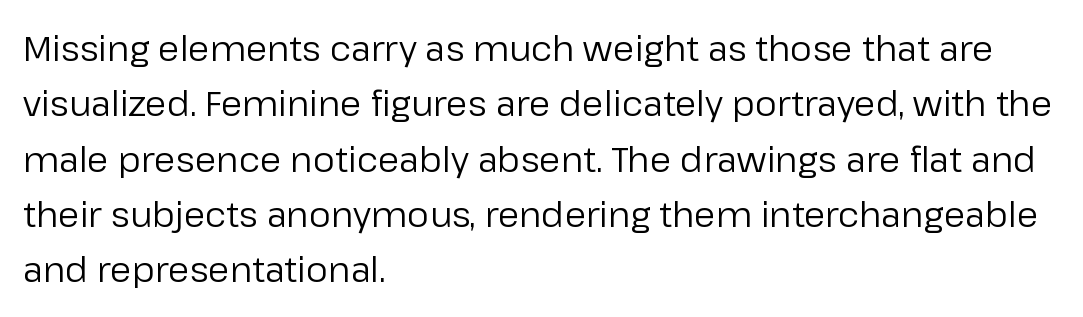
{"serif": "no", "italic": "no", "bold": "no", "weight": "regular", "width": "normal", "stroke_contrast": "low", "x_height": "medium", "monospaced": "no", "underline": "no", "align": "left", "line_spacing": "normal", "line_spacing_ratio": 1.58, "letter_spacing": "normal", "letter_spacing_em": 0.0, "glyph_px": 35}
